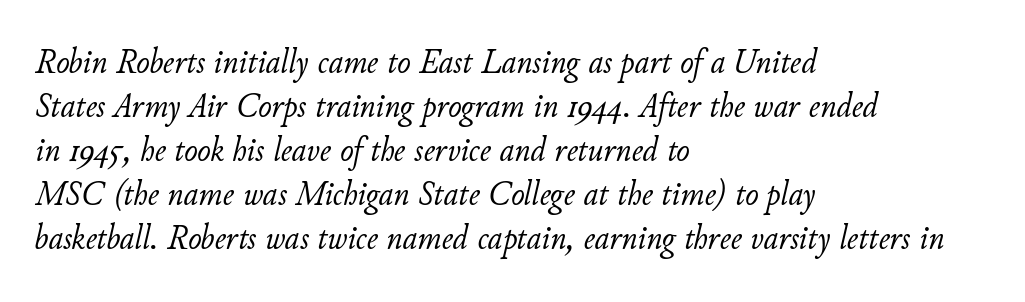
{"italic": "yes", "lean": "right", "slant_degrees": 11, "bold": "no", "weight": "light", "width": "normal", "stroke_contrast": "low", "x_height": "small", "monospaced": "no", "underline": "no", "align": "left", "line_spacing_ratio": 1.22, "letter_spacing": "normal", "letter_spacing_em": 0.0, "glyph_px": 36}
